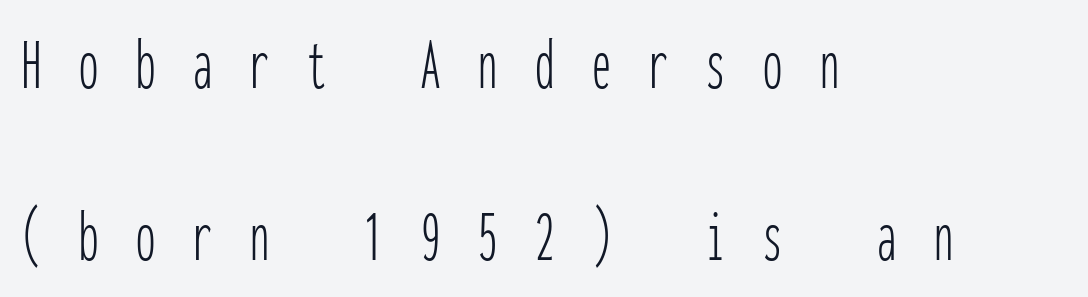
{"serif": "no", "italic": "no", "bold": "no", "weight": "thin", "width": "condensed", "stroke_contrast": "low", "x_height": "medium", "monospaced": "yes", "underline": "no", "align": "left", "line_spacing": "loose", "line_spacing_ratio": 2.26, "letter_spacing": "wide", "letter_spacing_em": 0.5, "glyph_px": 76}
